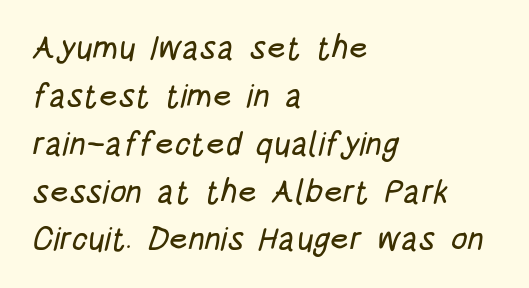
The paragraph shown leans on its left margin. Summary of vertical rhythm: regular, with standard interline spacing. Is this a sans? Yes — the strokes have no serifs. The gaps between neighbouring characters are ordinary and unremarkable. The rendering uses natural spacing where letterforms have individual widths.
